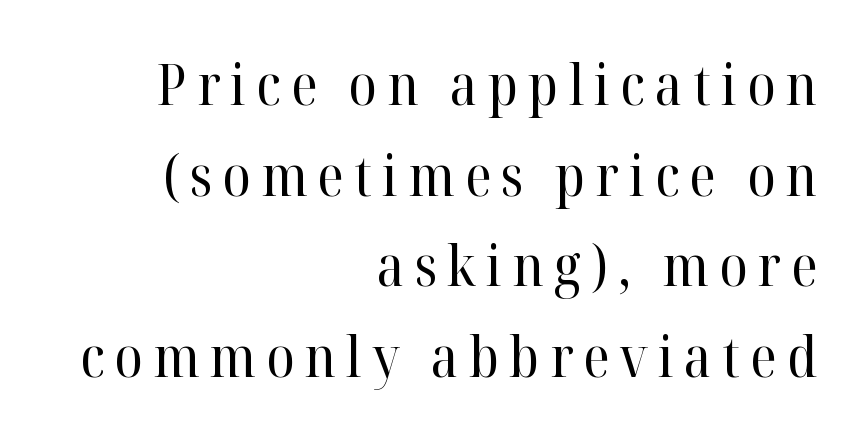
Q: Is the text bold? A: No.
Q: Is the text italic (slanted)? A: No, it is upright.
Q: Is the typeface a serif or a sans-serif typeface? A: Serif.
Q: Is the text underlined? A: No.
Q: How is the paragraph aligned? A: Right-aligned.
Q: Is the spacing between lines tight, normal or loose? A: Normal.
Q: Width (condensed, normal, or wide)? A: Normal.
Q: Stroke contrast? A: High.
Q: x-height? A: Medium.
Q: Monospaced? A: No.
